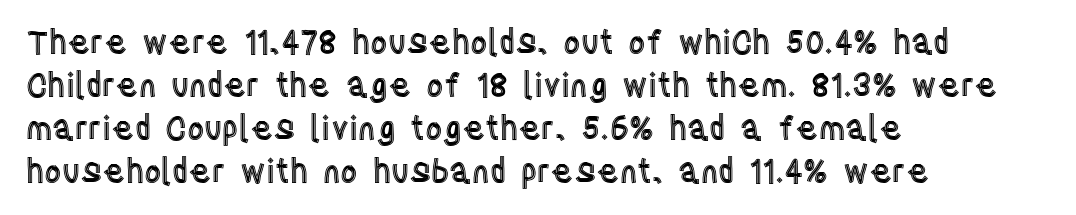
Q: Is the text italic (slanted)? A: No, it is upright.
Q: Is the text underlined? A: No.
Q: How is the paragraph aligned? A: Left-aligned.
Q: Is the spacing between letters normal or unusually wide? A: Normal.
Q: Is the spacing between lines tight, normal or loose? A: Normal.
Q: Width (condensed, normal, or wide)? A: Condensed.
Q: x-height? A: Large.
Q: Monospaced? A: No.
